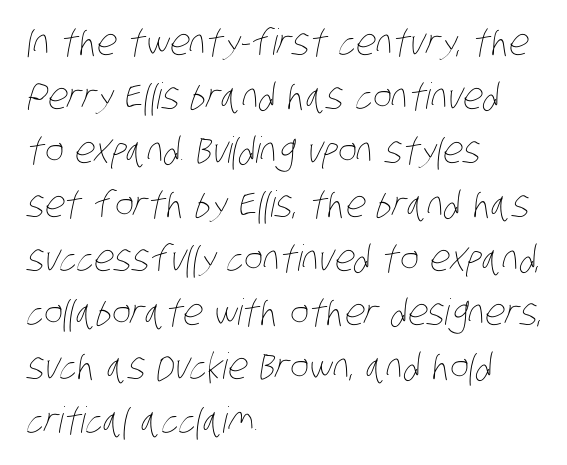
Q: Is the text bold? A: No.
Q: Is the text underlined? A: No.
Q: How is the paragraph aligned? A: Left-aligned.
Q: Is the spacing between letters normal or unusually wide? A: Normal.
Q: Is the spacing between lines tight, normal or loose? A: Normal.
Q: Width (condensed, normal, or wide)? A: Condensed.
Q: Stroke contrast? A: Low.
Q: x-height? A: Large.
Q: Monospaced? A: No.
